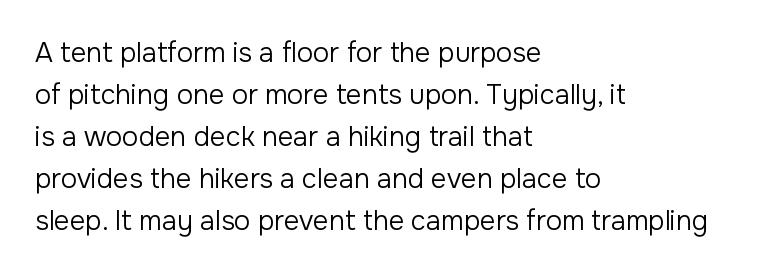
Each new line begins a customary step beneath the previous one. The passage shown is not underscored anywhere. Weight: not bold — regular or lighter. Nope, not italic — everything's standing straight. A classic flush-left, rag-right setting is used for this passage.
